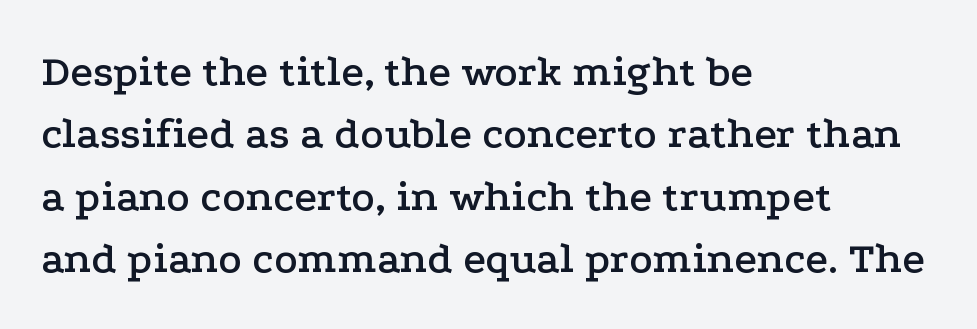
The image shows 44 px wide serif type, upright; set left-aligned, normal line spacing (1.42x), normal letter spacing, not underlined; low stroke contrast and a medium x-height.
